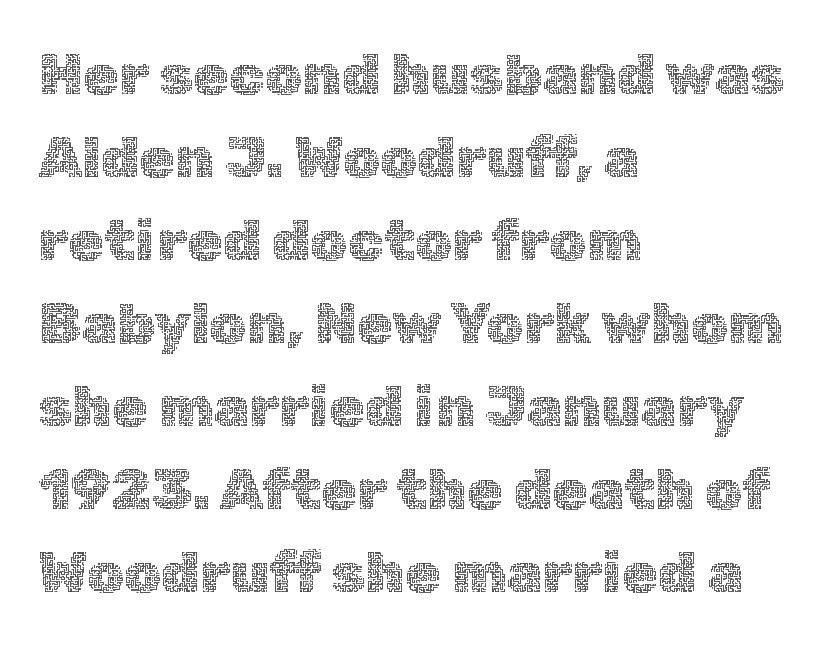
{"italic": "no", "bold": "no", "weight": "thin", "width": "normal", "x_height": "medium", "monospaced": "no", "underline": "no", "align": "left", "line_spacing": "normal", "line_spacing_ratio": 1.43, "letter_spacing": "normal", "letter_spacing_em": 0.0, "glyph_px": 58}
